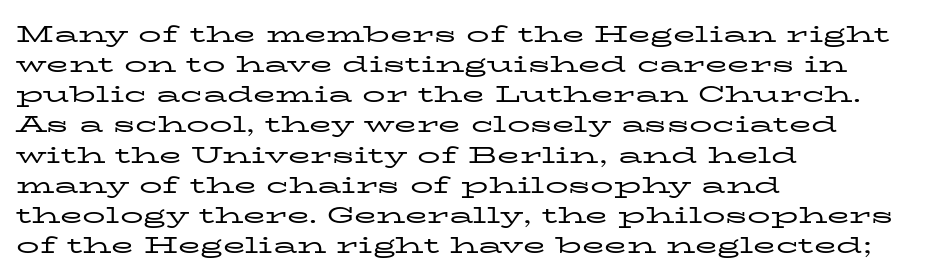
Teacher's note: observe the even left margin — that is flush-left alignment. Does extra space separate the letters? No, they use regular spacing. In terms of posture, this sample is upright. The glyphs are unaccompanied by any horizontal stroke below them. The lines sit at an ordinary, default distance from one another.
